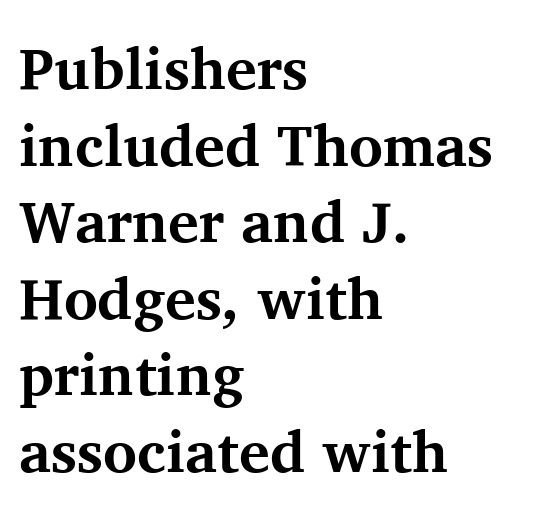
Is this a fixed-width face? No — the glyphs have proportional, varying widths. There is no visible air inserted between adjacent glyphs. The zone under the glyphs is completely vacant. Style check: upright.
